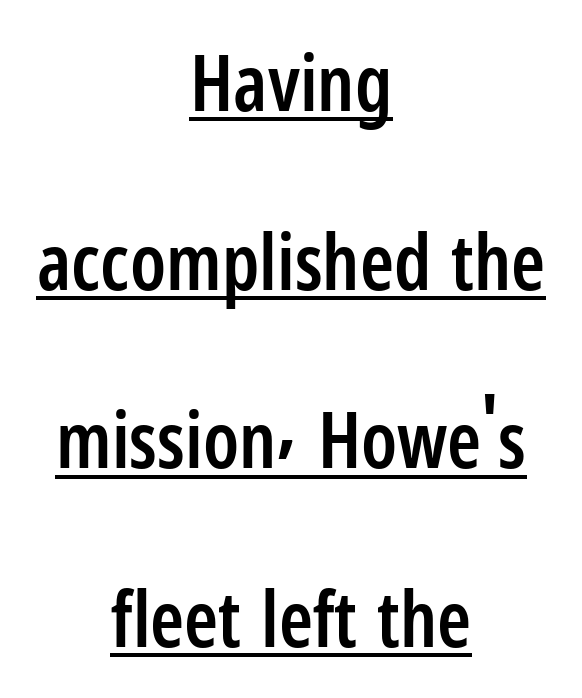
The image shows 77 px semibold, condensed sans-serif type, upright; set centered, loose line spacing (2.32x), normal letter spacing, underlined; low stroke contrast and a medium x-height.
